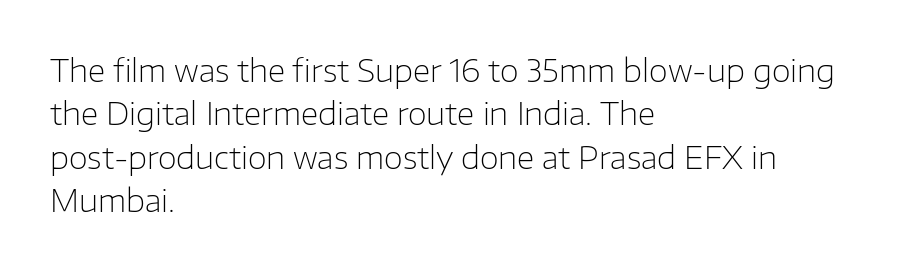
Q: Is the text bold? A: No.
Q: Is the text italic (slanted)? A: No, it is upright.
Q: Is the typeface a serif or a sans-serif typeface? A: Sans-serif.
Q: Is the text underlined? A: No.
Q: How is the paragraph aligned? A: Left-aligned.
Q: Is the spacing between letters normal or unusually wide? A: Normal.
Q: Is the spacing between lines tight, normal or loose? A: Normal.
Q: Width (condensed, normal, or wide)? A: Normal.
Q: Stroke contrast? A: Low.
Q: x-height? A: Medium.
Q: Monospaced? A: No.
